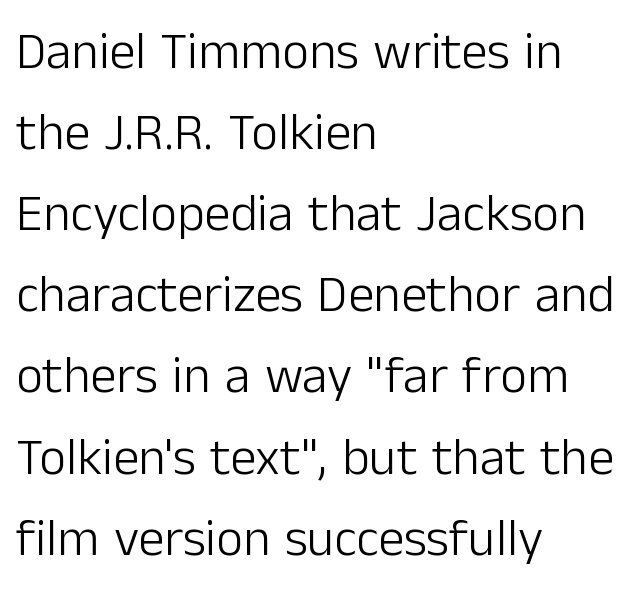
Q: Is the text bold? A: No.
Q: Is the text italic (slanted)? A: No, it is upright.
Q: Is the typeface a serif or a sans-serif typeface? A: Sans-serif.
Q: Is the text underlined? A: No.
Q: How is the paragraph aligned? A: Left-aligned.
Q: Is the spacing between letters normal or unusually wide? A: Normal.
Q: Is the spacing between lines tight, normal or loose? A: Normal.
Q: Width (condensed, normal, or wide)? A: Normal.
Q: Stroke contrast? A: Low.
Q: x-height? A: Medium.
Q: Monospaced? A: No.
